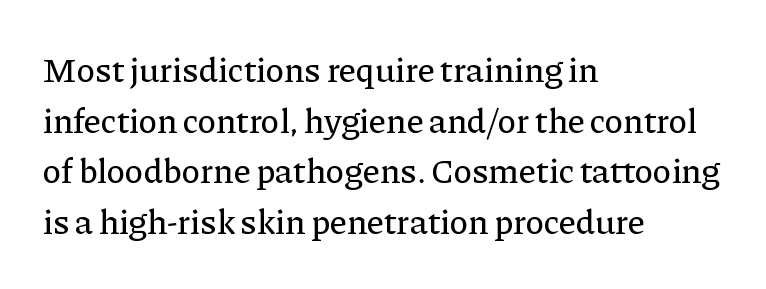
{"serif": "yes", "italic": "no", "width": "normal", "stroke_contrast": "low", "x_height": "medium", "monospaced": "no", "underline": "no", "align": "left", "line_spacing": "normal", "line_spacing_ratio": 1.45, "letter_spacing": "normal", "letter_spacing_em": 0.0, "glyph_px": 35}
